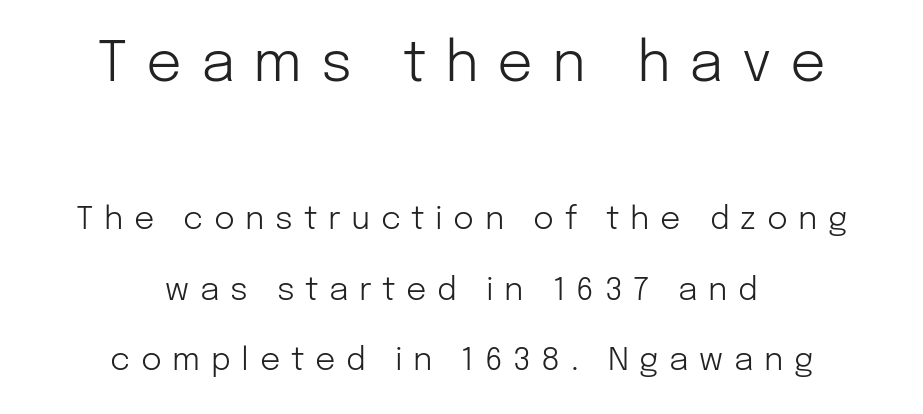
Compared with typical paragraphs, the rows here are farther apart. Unlike italic type, these characters show no tilt at all. The setting favours the middle, as headings and verse often do. The glyphs in this specimen are sans serif. Each word looks stretched out because of the extra space between its letters. The space directly below the letters is spotless.
